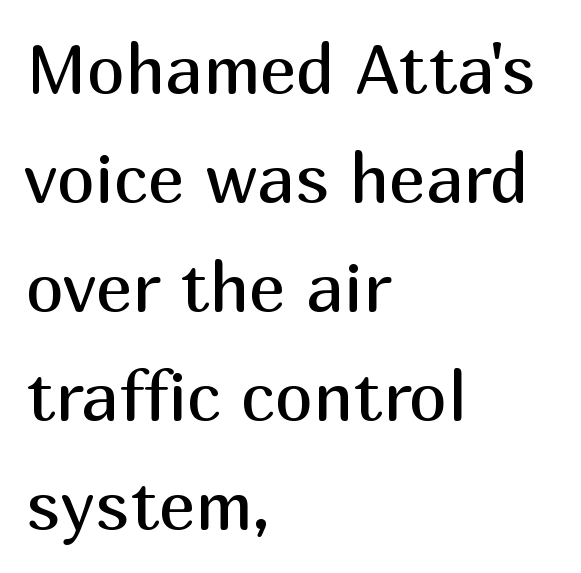
The image shows 69 px regular-weight sans-serif type, upright; set left-aligned, normal line spacing (1.58x), normal letter spacing, not underlined; medium stroke contrast and a medium x-height.
